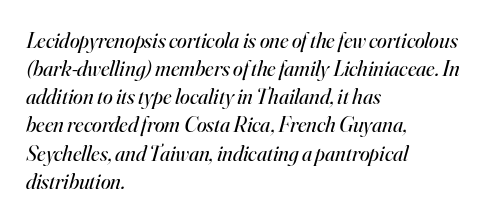
Where is the straight margin? On the left. Descenders hang freely into open space. How would I describe the line gaps? Plain and ordinary. You can tell it's italic because the verticals aren't actually vertical.
